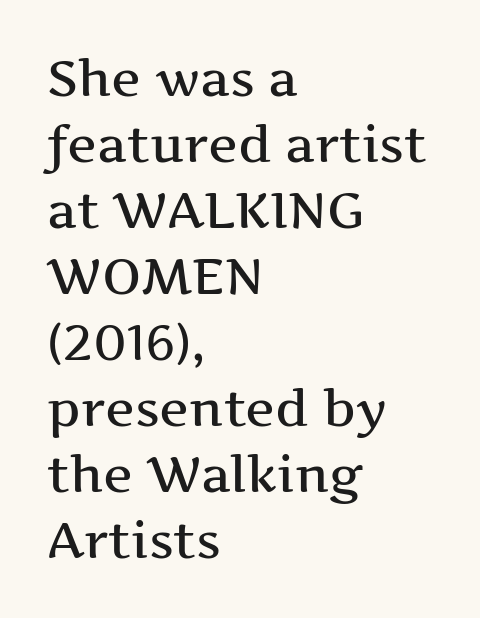
{"serif": "yes", "italic": "no", "width": "wide", "stroke_contrast": "medium", "x_height": "medium", "monospaced": "no", "underline": "no", "align": "left", "line_spacing": "normal", "line_spacing_ratio": 1.32, "letter_spacing": "normal", "letter_spacing_em": 0.0, "glyph_px": 50}
